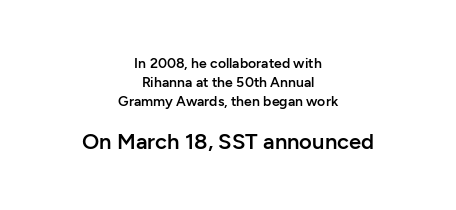
Horizontal alignment here is central, giving a formal, balanced look. Block two is the big one; block one sits smaller above it. Compared with an ordinary text face, these strokes are moderately heavier — a semibold. The font's upright variant was chosen for this text.
